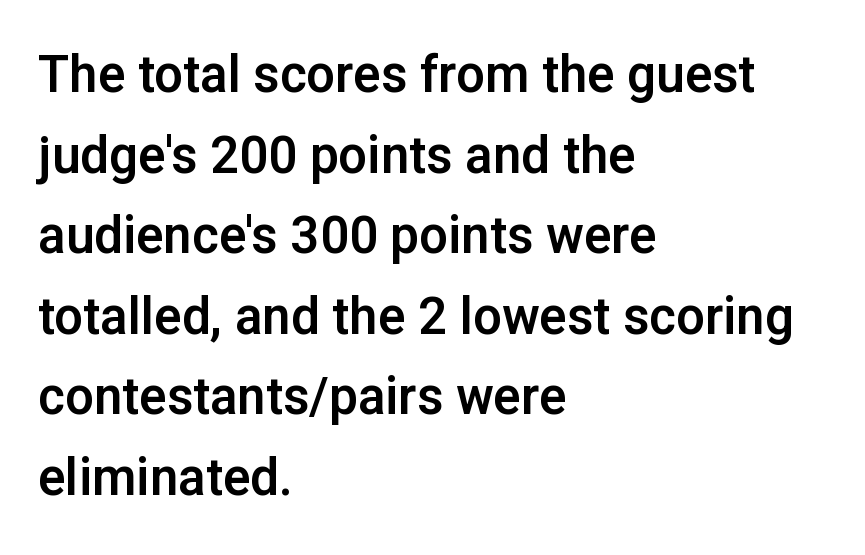
Q: Is the text italic (slanted)? A: No, it is upright.
Q: Is the typeface a serif or a sans-serif typeface? A: Sans-serif.
Q: Is the text underlined? A: No.
Q: How is the paragraph aligned? A: Left-aligned.
Q: Is the spacing between letters normal or unusually wide? A: Normal.
Q: Is the spacing between lines tight, normal or loose? A: Normal.
Q: Width (condensed, normal, or wide)? A: Normal.
Q: Stroke contrast? A: Low.
Q: x-height? A: Medium.
Q: Monospaced? A: No.
